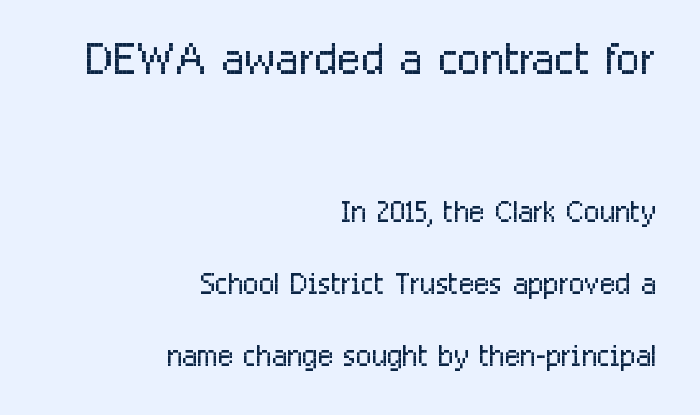
Q: Is the text bold? A: No.
Q: Is the text italic (slanted)? A: No, it is upright.
Q: Is the typeface a serif or a sans-serif typeface? A: Sans-serif.
Q: Is the text underlined? A: No.
Q: How is the paragraph aligned? A: Right-aligned.
Q: Is the spacing between letters normal or unusually wide? A: Normal.
Q: Which block of text is set in a larger size, the first (top) or the second (bottom)? A: The first (top) one.
Q: Width (condensed, normal, or wide)? A: Condensed.
Q: Stroke contrast? A: Low.
Q: x-height? A: Medium.
Q: Monospaced? A: No.
